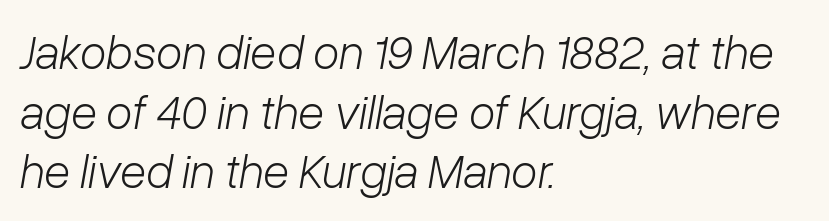
The image shows 48 px light type, italic (leaning right); set left-aligned, line spacing 1.24x, normal letter spacing, not underlined; low stroke contrast and a medium x-height.
